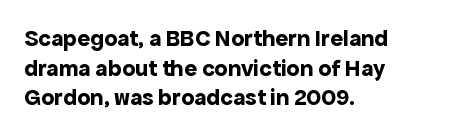
Nobody drew a line under any word here. The lettering stays uniformly vertical, giving the passage a roman look. Each word holds together tightly as a unit, with standard inter-letter gaps. A student would call this left alignment; a typographer would say flush left, rag right. Typographic density is high because the face is bold.
